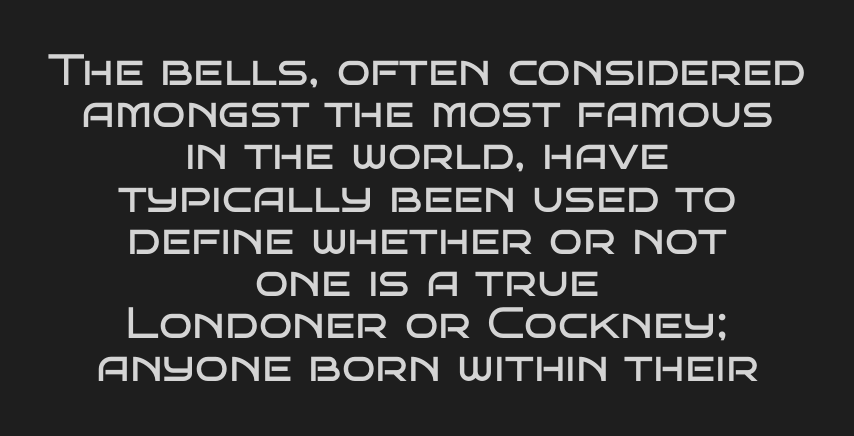
Q: Is the text bold? A: No.
Q: Is the text italic (slanted)? A: No, it is upright.
Q: Is the typeface a serif or a sans-serif typeface? A: Sans-serif.
Q: Is the text underlined? A: No.
Q: How is the paragraph aligned? A: Centered.
Q: Is the spacing between letters normal or unusually wide? A: Normal.
Q: Is the spacing between lines tight, normal or loose? A: Tight.
Q: Width (condensed, normal, or wide)? A: Wide.
Q: Stroke contrast? A: Low.
Q: x-height? A: Large.
Q: Monospaced? A: No.
